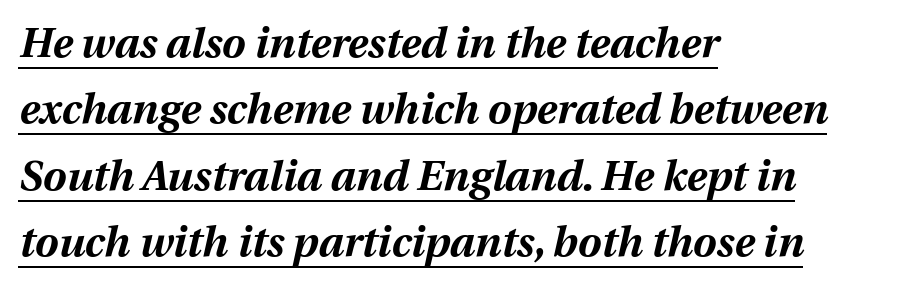
The image shows 42 px bold type, italic (leaning right); set left-aligned, normal line spacing (1.58x), normal letter spacing, underlined; medium stroke contrast and a medium x-height.
